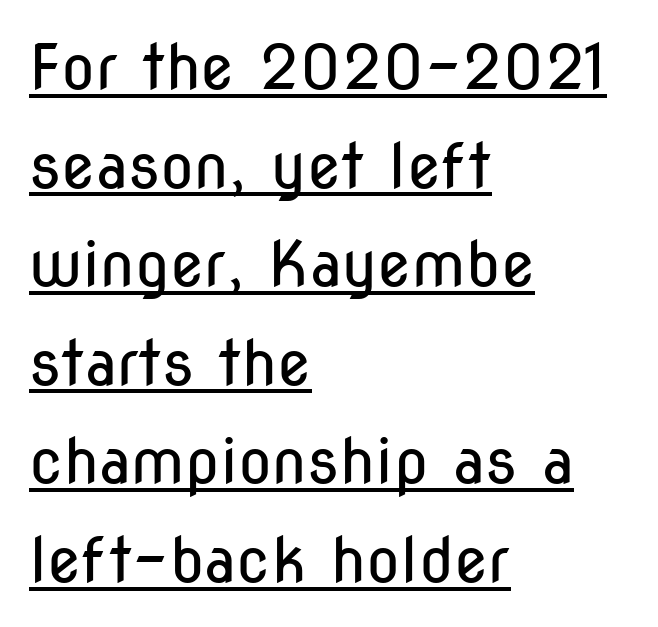
The image shows 62 px regular-weight, condensed sans-serif type, upright; set left-aligned, normal line spacing (1.59x), normal letter spacing, underlined; low stroke contrast and a medium x-height.
